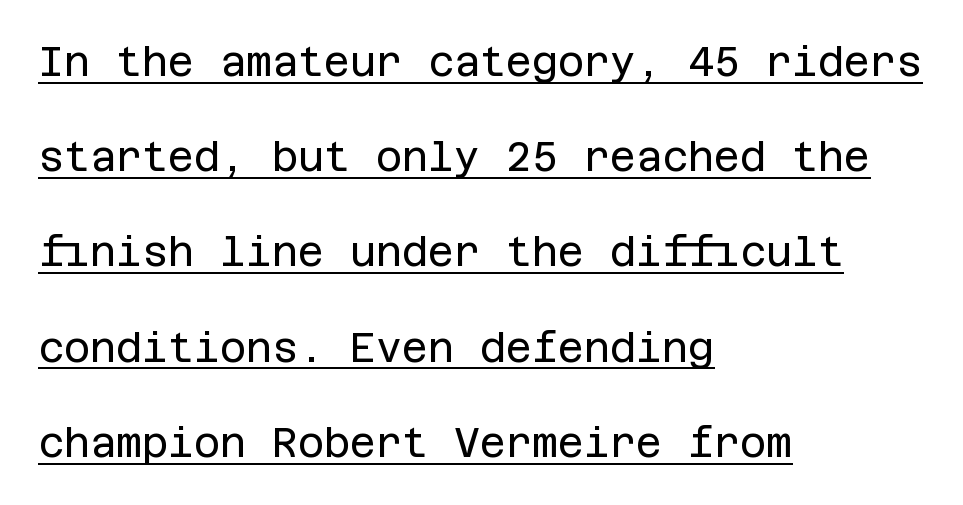
Each stroke keeps to a modest, everyday thickness or less. Every row of glyphs begins at an identical x-position on the left. You can tell from the bare stems that sans-serif type was used. The rendering uses the underline text-decoration.
